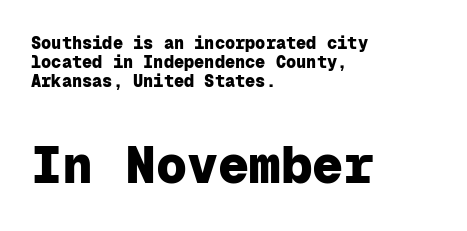
Q: Is the text bold? A: Yes.
Q: Is the text italic (slanted)? A: No, it is upright.
Q: Is the typeface a serif or a sans-serif typeface? A: Sans-serif.
Q: Is the text underlined? A: No.
Q: How is the paragraph aligned? A: Left-aligned.
Q: Is the spacing between letters normal or unusually wide? A: Normal.
Q: Is the spacing between lines tight, normal or loose? A: Tight.
Q: Which block of text is set in a larger size, the first (top) or the second (bottom)? A: The second (bottom) one.
Q: Width (condensed, normal, or wide)? A: Normal.
Q: Stroke contrast? A: Low.
Q: x-height? A: Medium.
Q: Monospaced? A: Yes.
